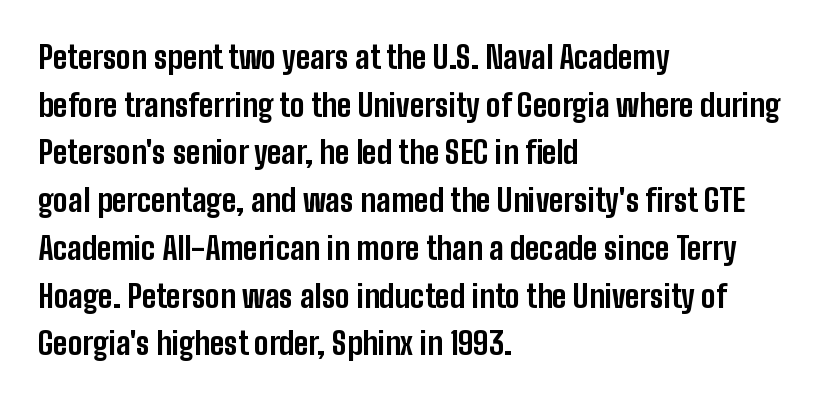
Q: Is the text bold? A: Yes.
Q: Is the text italic (slanted)? A: No, it is upright.
Q: Is the typeface a serif or a sans-serif typeface? A: Sans-serif.
Q: Is the text underlined? A: No.
Q: How is the paragraph aligned? A: Left-aligned.
Q: Is the spacing between letters normal or unusually wide? A: Normal.
Q: Is the spacing between lines tight, normal or loose? A: Normal.
Q: Width (condensed, normal, or wide)? A: Condensed.
Q: Stroke contrast? A: Low.
Q: x-height? A: Medium.
Q: Monospaced? A: No.
